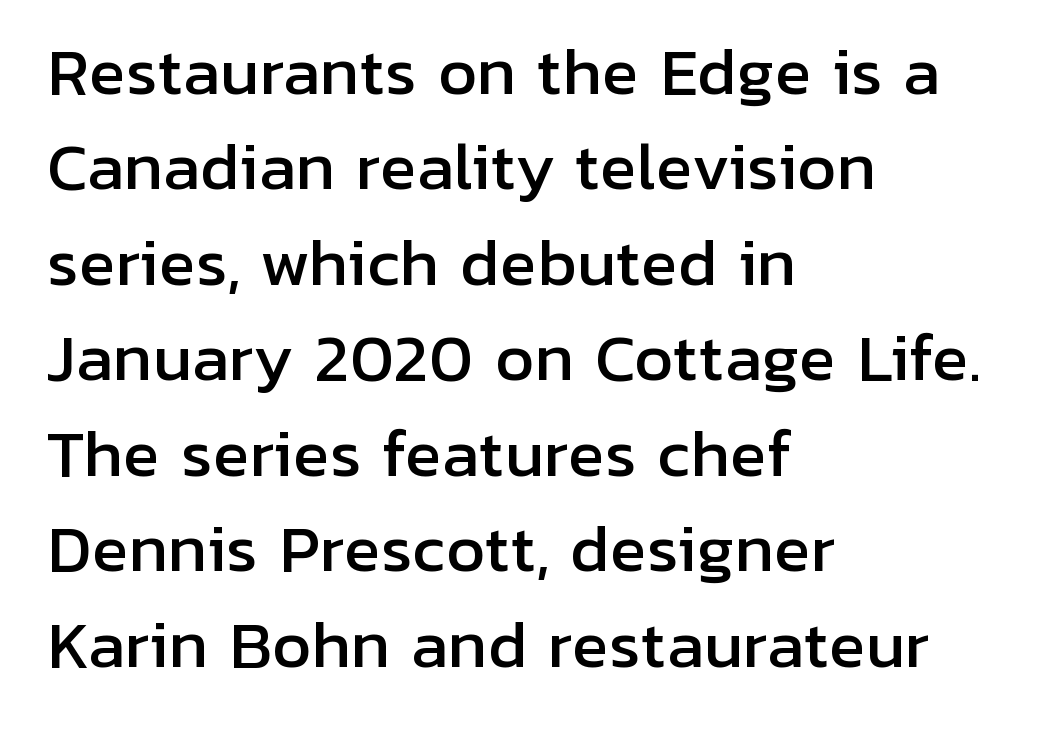
The image shows 62 px sans-serif type, upright; set left-aligned, normal line spacing (1.54x), normal letter spacing, not underlined; low stroke contrast and a medium x-height.
